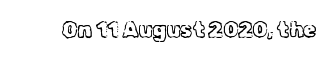
The image shows 21 px text type, upright; set normal letter spacing, not underlined.
